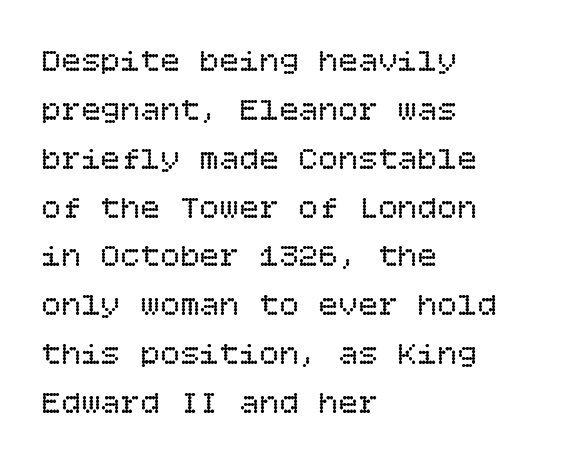
{"italic": "no", "bold": "no", "weight": "regular", "width": "normal", "stroke_contrast": "low", "x_height": "large", "underline": "no", "align": "left", "line_spacing": "normal", "line_spacing_ratio": 1.48, "letter_spacing": "normal", "letter_spacing_em": 0.0, "glyph_px": 33}
